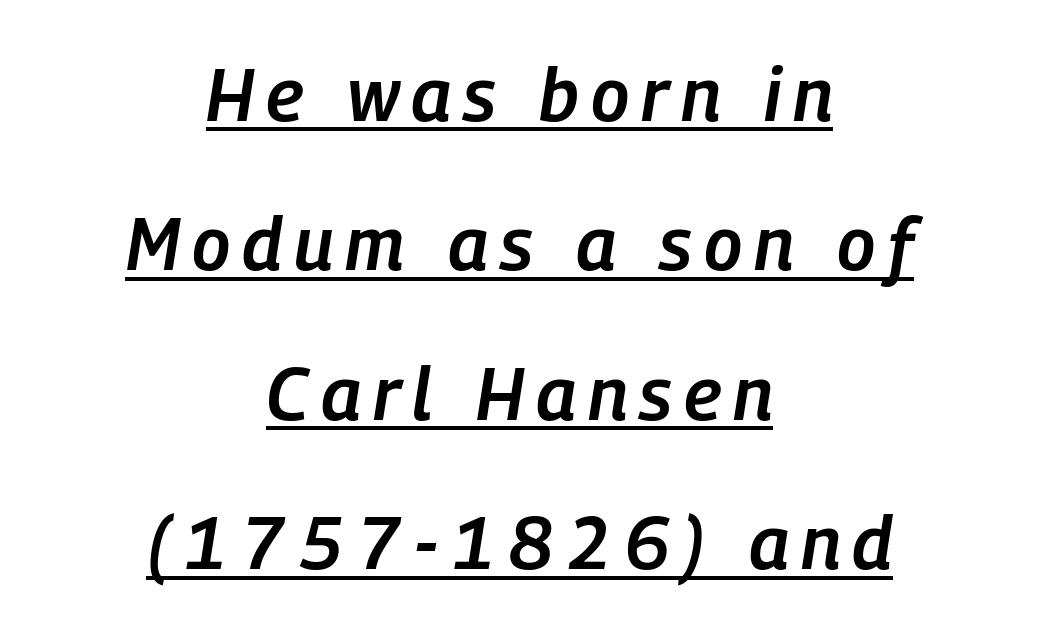
The image shows 74 px semibold, condensed type, italic (leaning right); set centered, loose line spacing (2.02x), underlined; low stroke contrast and a medium x-height.
